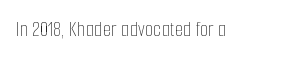
{"italic": "no", "bold": "no", "underline": "no", "letter_spacing": "normal", "letter_spacing_em": 0.0, "glyph_px": 22}
